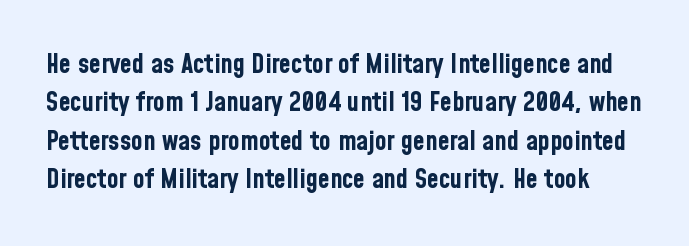
The image shows 27 px bold type, upright; set normal line spacing (1.42x), normal letter spacing, not underlined.
